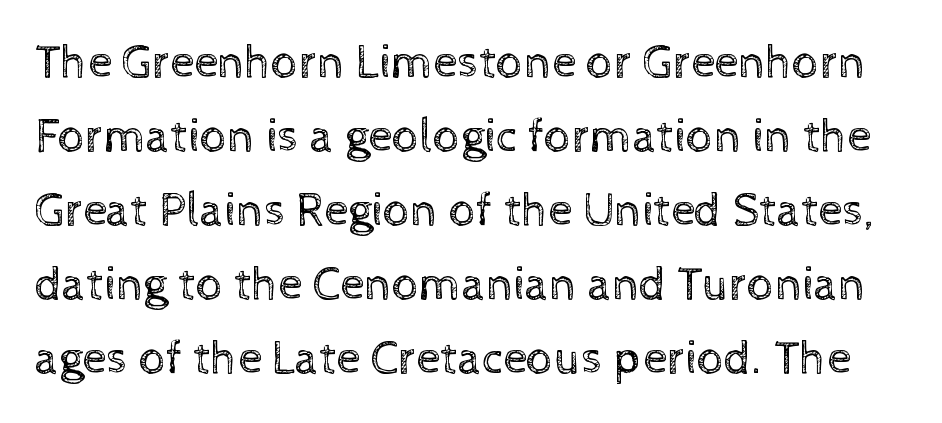
The image shows 48 px regular-weight type, upright; set normal line spacing (1.54x), normal letter spacing, not underlined; a medium x-height.
